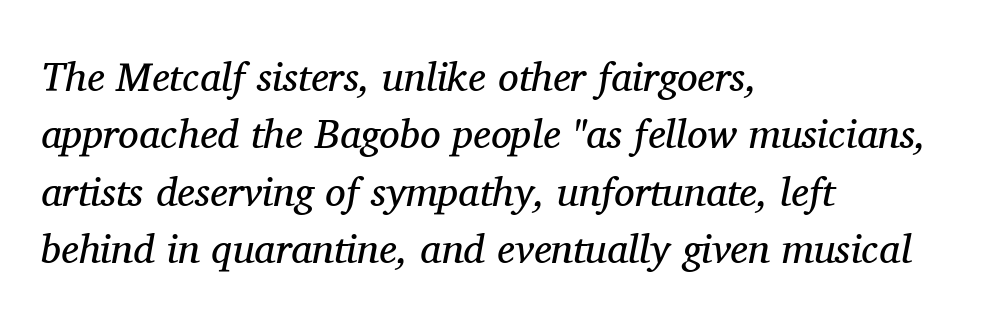
{"serif": "yes", "italic": "yes", "lean": "right", "slant_degrees": 11, "bold": "no", "weight": "regular", "width": "normal", "stroke_contrast": "medium", "x_height": "medium", "monospaced": "no", "underline": "no", "align": "left", "line_spacing": "normal", "line_spacing_ratio": 1.4, "letter_spacing": "normal", "letter_spacing_em": 0.0, "glyph_px": 41}
